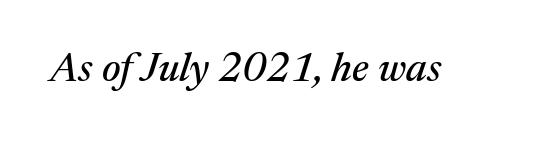
{"serif": "yes", "italic": "yes", "lean": "right", "slant_degrees": 17, "width": "normal", "stroke_contrast": "medium", "x_height": "medium", "monospaced": "no", "underline": "no", "letter_spacing": "normal", "letter_spacing_em": 0.0, "glyph_px": 41}
